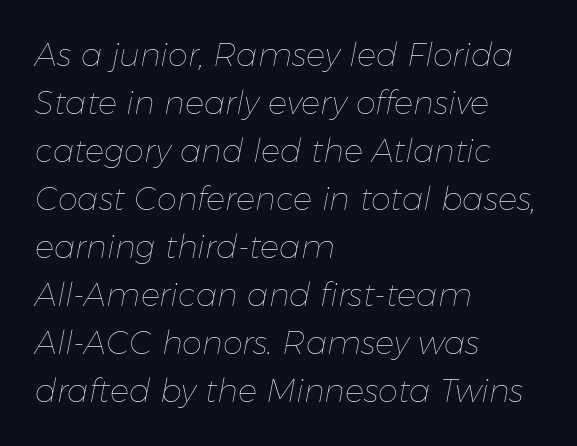
Q: Is the text bold? A: No.
Q: Is the text italic (slanted)? A: Yes, it leans right by about 11 degrees.
Q: Is the text underlined? A: No.
Q: How is the paragraph aligned? A: Left-aligned.
Q: Is the spacing between letters normal or unusually wide? A: Normal.
Q: Is the spacing between lines tight, normal or loose? A: Normal.
Q: Width (condensed, normal, or wide)? A: Normal.
Q: Stroke contrast? A: Low.
Q: x-height? A: Medium.
Q: Monospaced? A: No.
